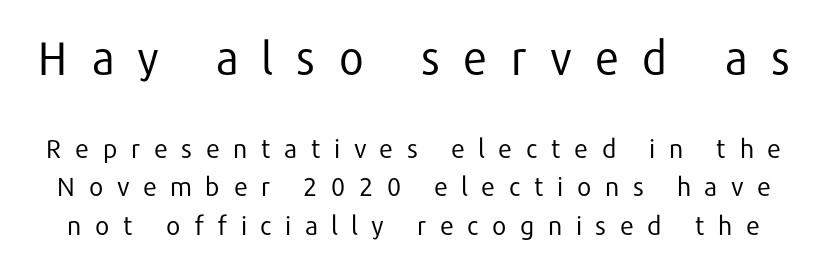
The image shows 45 px regular-weight sans-serif type, upright; set normal line spacing (1.48x), unusually wide letter spacing (+0.5 em), not underlined; the first (top) block is 1.73x larger; low stroke contrast and a medium x-height.
